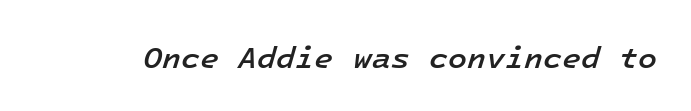
Q: Is the text bold? A: Semi-bold.
Q: Is the text italic (slanted)? A: Yes, it leans right by about 16 degrees.
Q: Is the text underlined? A: No.
Q: Is the spacing between letters normal or unusually wide? A: Normal.
Q: Width (condensed, normal, or wide)? A: Normal.
Q: Stroke contrast? A: Low.
Q: x-height? A: Medium.
Q: Monospaced? A: Yes.
